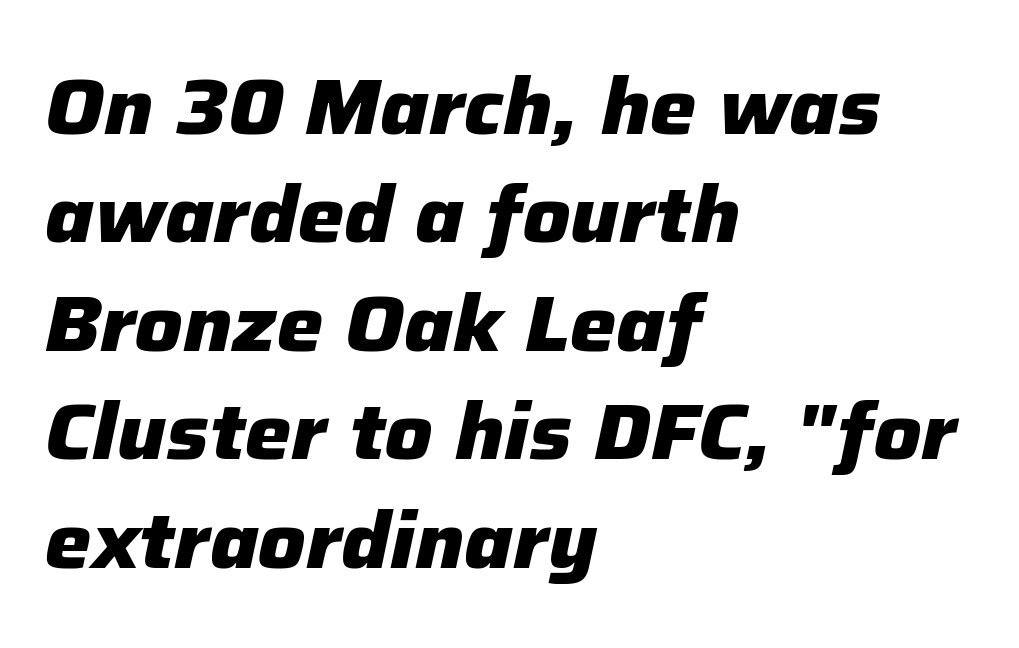
When letters slant like this, we call the style italic. Just letters on the line, the space beneath them empty. Quick note: interline space is typical. The horizontal fit of the characters is conventional and even. Each line starts at the same left margin while the right side varies. Here the designer chose a conventional face with non-uniform glyph widths.
